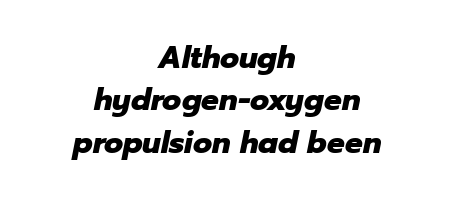
{"italic": "yes", "lean": "right", "slant_degrees": 12, "bold": "yes", "weight": "heavy", "width": "normal", "stroke_contrast": "low", "x_height": "medium", "monospaced": "no", "underline": "no", "align": "center", "line_spacing": "normal", "line_spacing_ratio": 1.37, "letter_spacing": "normal", "letter_spacing_em": 0.0, "glyph_px": 31}
